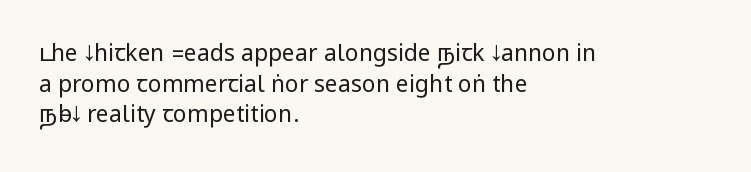
Vertical spacing — default. The text block is weighted toward the left margin, trailing off unevenly rightward. The baseline area is clear. These lines keep a tight, regular rhythm from letter to letter. No extra ink here — the face is not bold.
